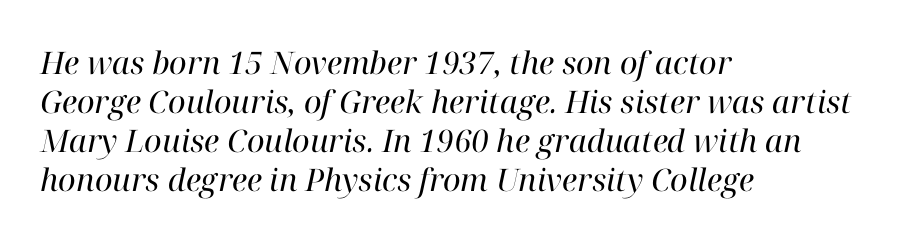
Compared with a typical body face, this is equally light or lighter still. Compared with a centered layout, this one pins lines to the left instead. The rendering applies a slant to the glyphs. Are there feet on the stems? There are — it's a serif. The space directly below the letters is spotless.
